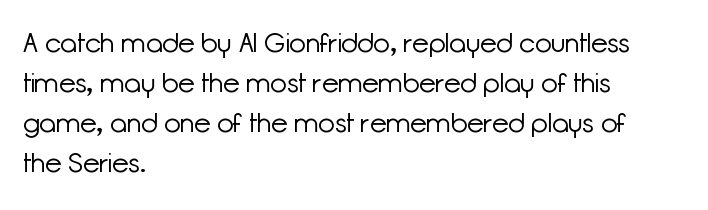
Q: Is the text bold? A: No.
Q: Is the text italic (slanted)? A: No, it is upright.
Q: Is the text underlined? A: No.
Q: How is the paragraph aligned? A: Left-aligned.
Q: Is the spacing between letters normal or unusually wide? A: Normal.
Q: Is the spacing between lines tight, normal or loose? A: Normal.
